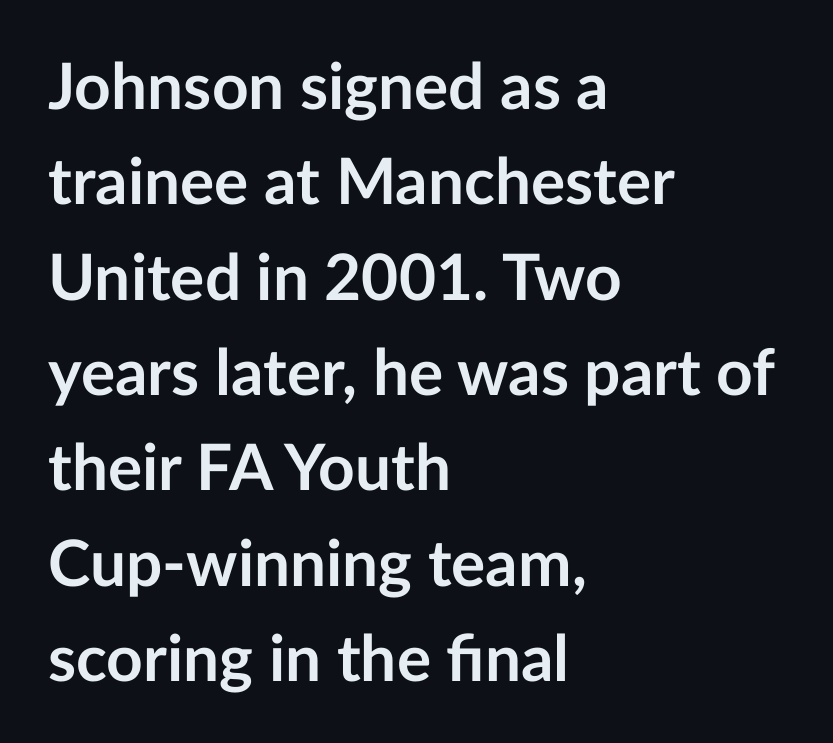
{"serif": "no", "italic": "no", "bold": "yes", "weight": "semibold", "width": "normal", "stroke_contrast": "low", "x_height": "medium", "monospaced": "no", "underline": "no", "align": "left", "line_spacing": "normal", "line_spacing_ratio": 1.49, "letter_spacing": "normal", "letter_spacing_em": 0.0, "glyph_px": 64}
